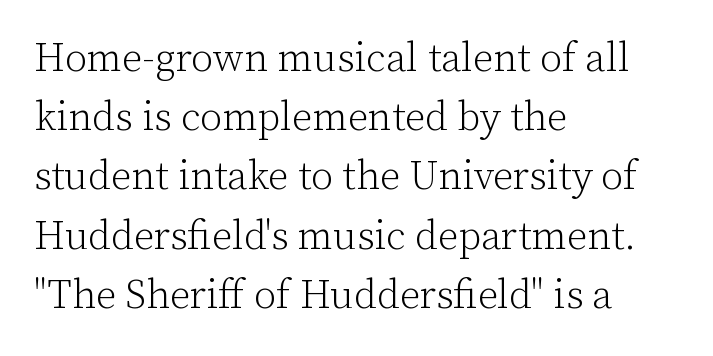
The image shows 40 px light serif type, upright; set left-aligned, normal line spacing (1.48x), normal letter spacing, not underlined; low stroke contrast and a medium x-height.
